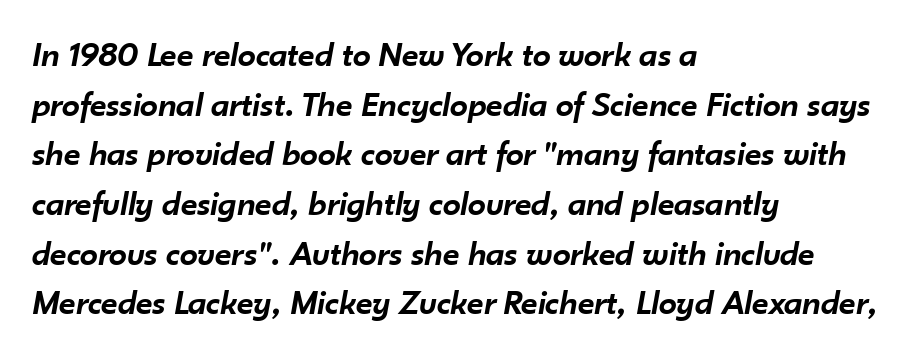
The paragraph shown leans on its left margin. Students, this is semibold: more ink than regular, less than bold. Just letters on the line, the space beneath them empty. This is oblique type, the kind used for emphasis or titles.
